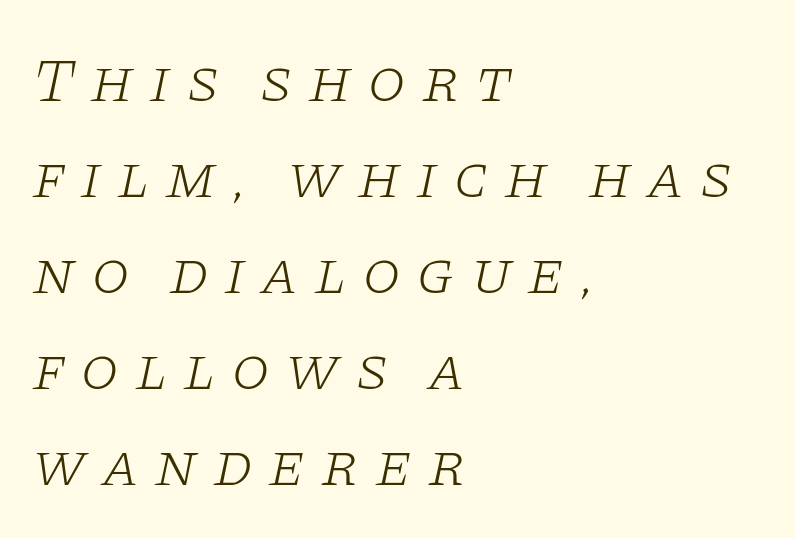
Q: Is the text bold? A: No.
Q: Is the text italic (slanted)? A: Yes, it leans right by about 11 degrees.
Q: Is the typeface a serif or a sans-serif typeface? A: Serif.
Q: Is the text underlined? A: No.
Q: How is the paragraph aligned? A: Left-aligned.
Q: Is the spacing between letters normal or unusually wide? A: Unusually wide.
Q: Is the spacing between lines tight, normal or loose? A: Normal.
Q: Width (condensed, normal, or wide)? A: Wide.
Q: Stroke contrast? A: Low.
Q: x-height? A: Large.
Q: Monospaced? A: No.
